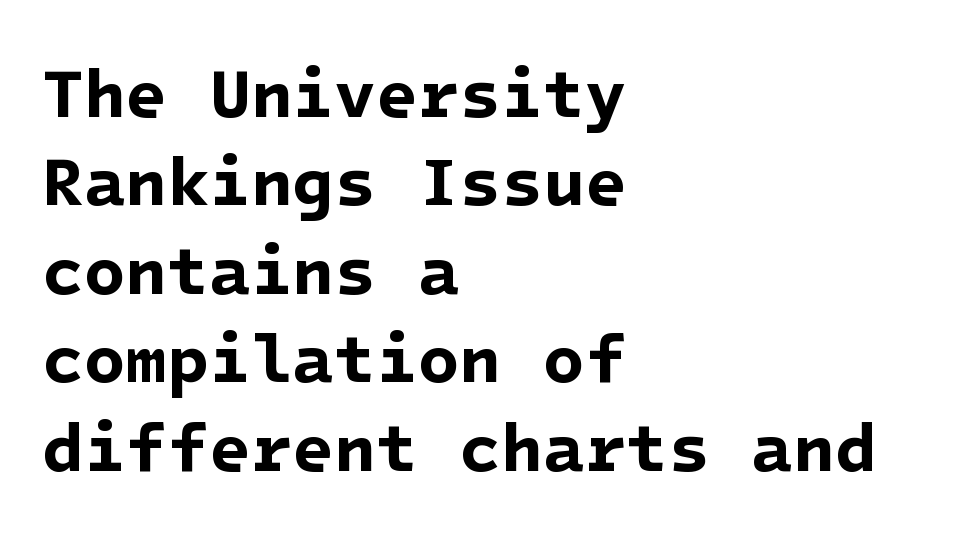
Q: Is the text bold? A: Yes.
Q: Is the typeface a serif or a sans-serif typeface? A: Sans-serif.
Q: Is the text underlined? A: No.
Q: How is the paragraph aligned? A: Left-aligned.
Q: Is the spacing between letters normal or unusually wide? A: Normal.
Q: Is the spacing between lines tight, normal or loose? A: Normal.
Q: Width (condensed, normal, or wide)? A: Normal.
Q: Stroke contrast? A: Low.
Q: x-height? A: Medium.
